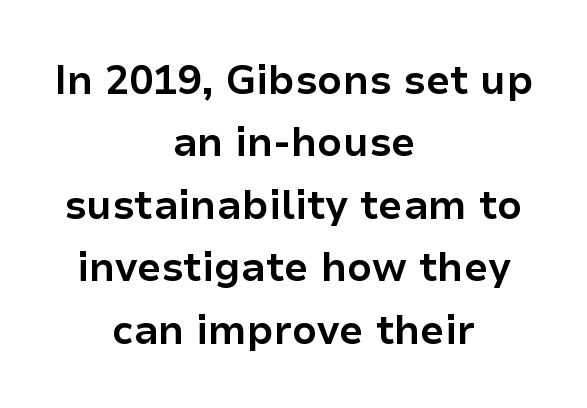
Chunky letters — that's bold for sure. Vertically, the passage feels balanced, rows spaced as you'd expect. Bare-footed words on every line. To sum up the face: it is a sans, with no serifs.
